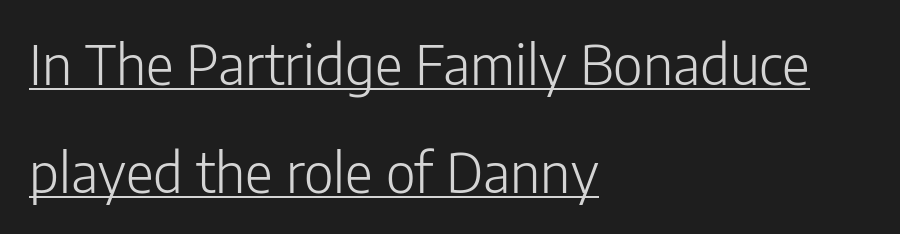
The image shows 54 px light sans-serif type, upright; set left-aligned, loose line spacing (2.0x), normal letter spacing, underlined; low stroke contrast and a medium x-height.
